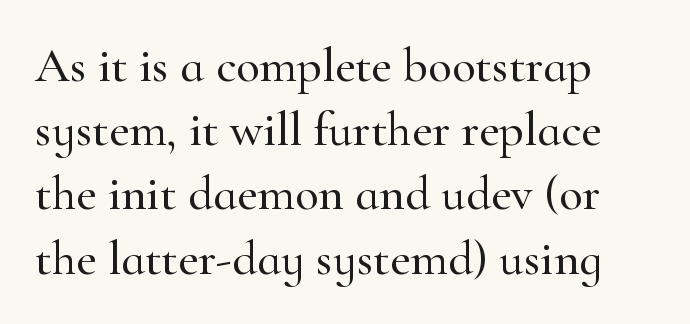
{"serif": "yes", "italic": "no", "width": "normal", "stroke_contrast": "high", "x_height": "small", "monospaced": "no", "underline": "no", "align": "left", "line_spacing": "normal", "line_spacing_ratio": 1.31, "letter_spacing": "normal", "letter_spacing_em": 0.0, "glyph_px": 49}
